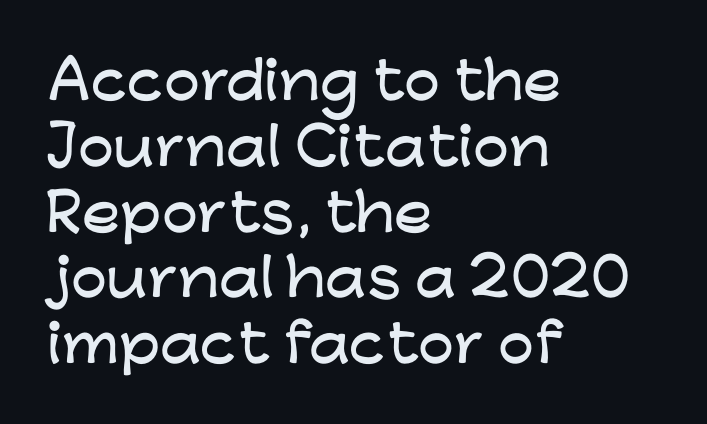
Classification — sans serif. The strip under each line holds only bare page. Notice how the stems are strictly vertical — no italics here. Here the glyphs are tracked normally, forming tight word shapes.
